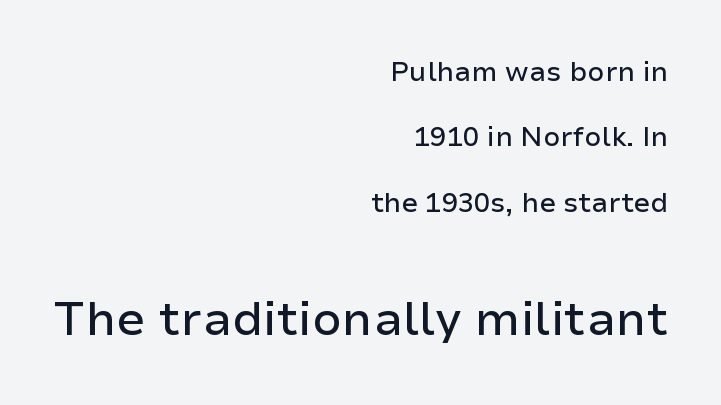
The image shows 47 px sans-serif type, upright; set right-aligned, loose line spacing (2.42x), normal letter spacing, not underlined; the second (bottom) block is 1.74x larger; low stroke contrast and a medium x-height.
